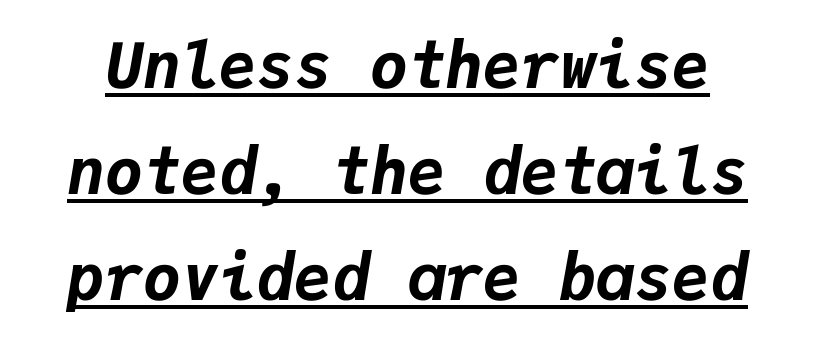
{"italic": "yes", "lean": "right", "slant_degrees": 9, "bold": "yes", "weight": "bold", "width": "normal", "stroke_contrast": "low", "x_height": "medium", "monospaced": "yes", "underline": "yes", "line_spacing": "normal", "line_spacing_ratio": 1.68, "letter_spacing": "normal", "letter_spacing_em": 0.0, "glyph_px": 63}
